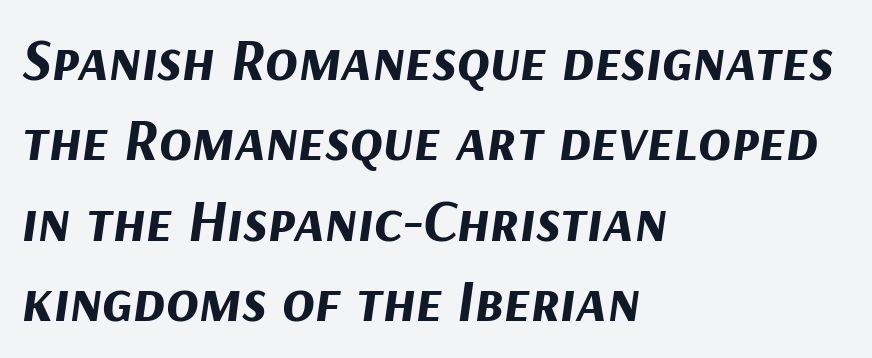
Q: Is the text bold? A: Yes.
Q: Is the text italic (slanted)? A: Yes, it leans right by about 9 degrees.
Q: Is the text underlined? A: No.
Q: How is the paragraph aligned? A: Left-aligned.
Q: Is the spacing between letters normal or unusually wide? A: Normal.
Q: Is the spacing between lines tight, normal or loose? A: Normal.
Q: Width (condensed, normal, or wide)? A: Normal.
Q: Stroke contrast? A: Medium.
Q: x-height? A: Medium.
Q: Monospaced? A: No.
